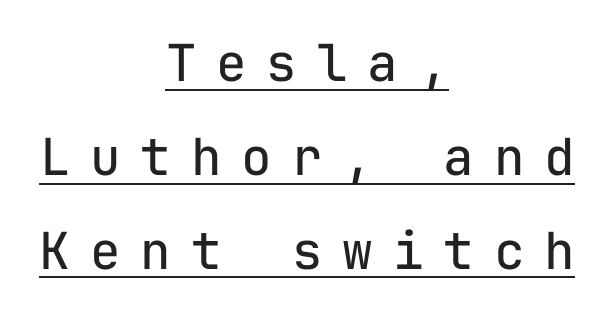
{"serif": "no", "italic": "no", "bold": "no", "weight": "regular", "width": "normal", "stroke_contrast": "low", "x_height": "medium", "monospaced": "yes", "underline": "yes", "align": "center", "line_spacing_ratio": 1.84, "letter_spacing": "wide", "letter_spacing_em": 0.39, "glyph_px": 51}
